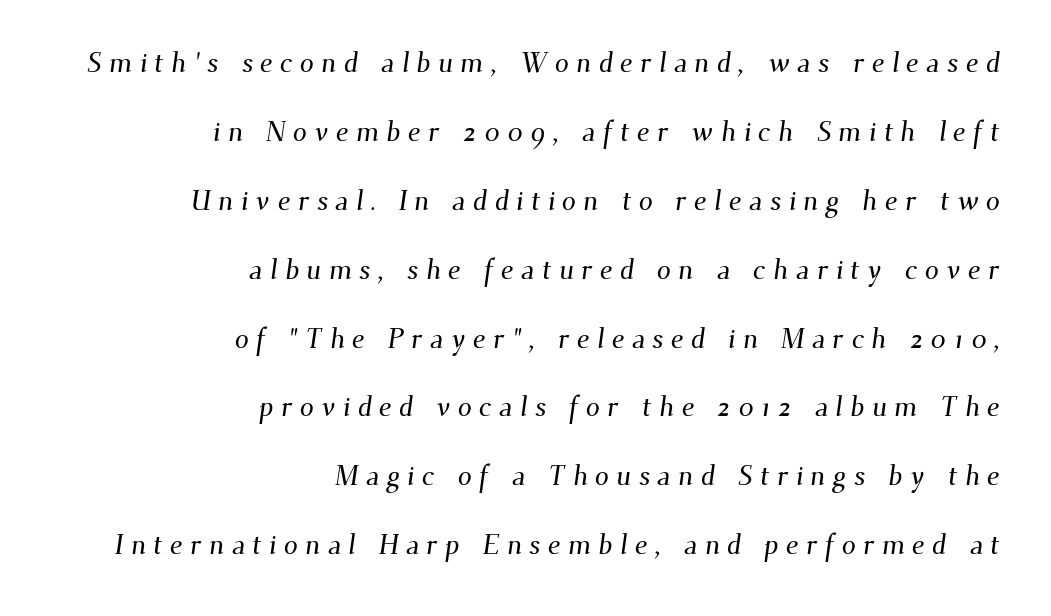
The image shows 28 px serif type; set right-aligned, loose line spacing (2.46x), unusually wide letter spacing (+0.26 em), not underlined; medium stroke contrast and a small x-height.
